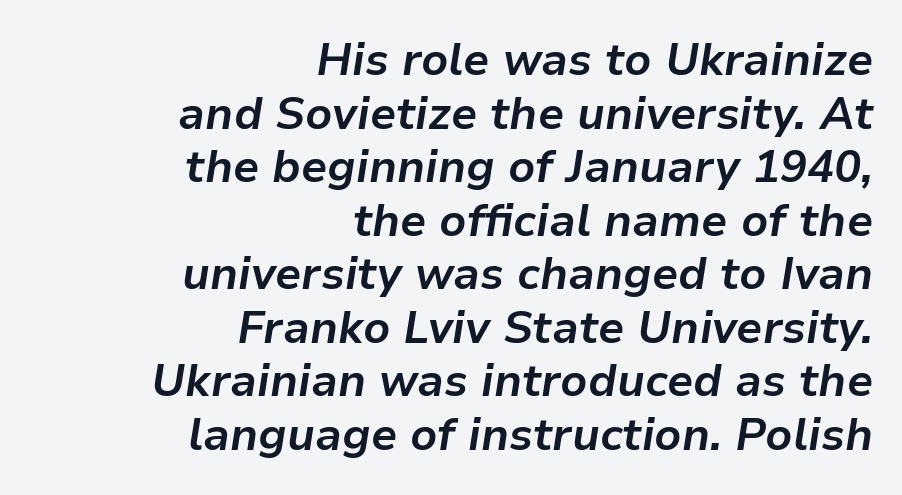
Q: Is the text bold? A: Yes.
Q: Is the text italic (slanted)? A: Yes, it leans right by about 9 degrees.
Q: Is the text underlined? A: No.
Q: How is the paragraph aligned? A: Right-aligned.
Q: Is the spacing between letters normal or unusually wide? A: Normal.
Q: Width (condensed, normal, or wide)? A: Normal.
Q: Stroke contrast? A: Low.
Q: x-height? A: Medium.
Q: Monospaced? A: No.
